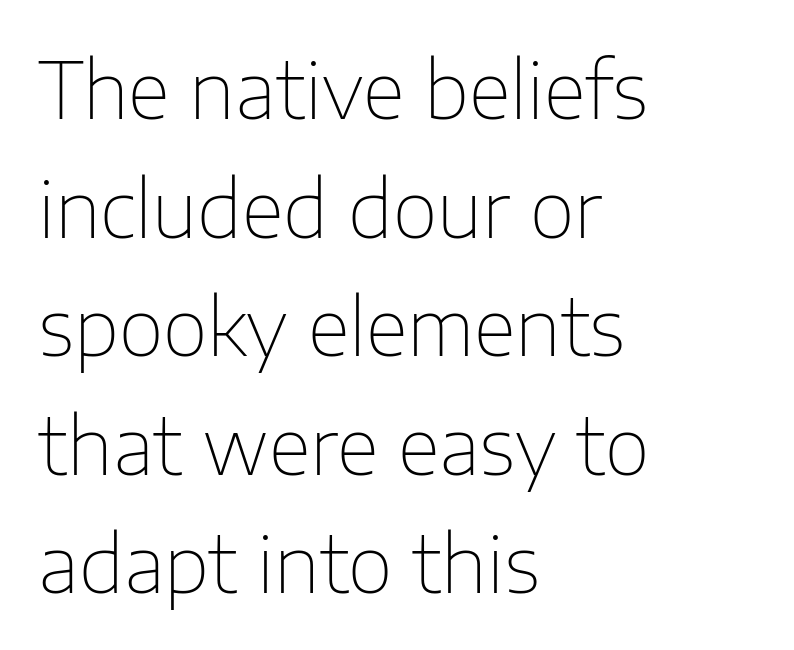
Q: Is the text bold? A: No.
Q: Is the text italic (slanted)? A: No, it is upright.
Q: Is the typeface a serif or a sans-serif typeface? A: Sans-serif.
Q: Is the text underlined? A: No.
Q: How is the paragraph aligned? A: Left-aligned.
Q: Is the spacing between letters normal or unusually wide? A: Normal.
Q: Is the spacing between lines tight, normal or loose? A: Normal.
Q: Width (condensed, normal, or wide)? A: Normal.
Q: Stroke contrast? A: Low.
Q: x-height? A: Medium.
Q: Monospaced? A: No.
